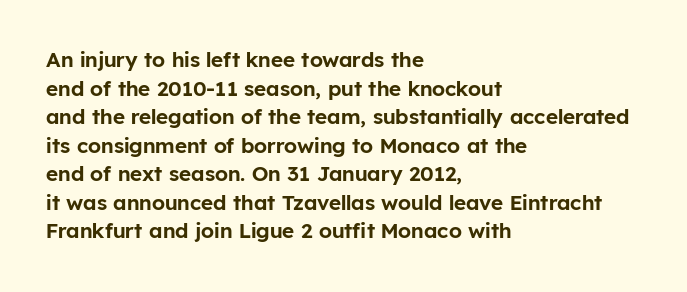
{"italic": "no", "underline": "no", "align": "left", "line_spacing": "normal", "line_spacing_ratio": 1.36, "letter_spacing": "normal", "letter_spacing_em": 0.0, "glyph_px": 21}
